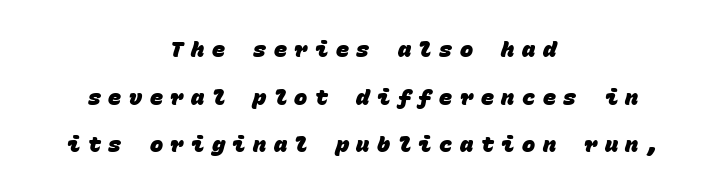
Q: Is the text bold? A: Yes.
Q: Is the text underlined? A: No.
Q: How is the paragraph aligned? A: Centered.
Q: Is the spacing between letters normal or unusually wide? A: Unusually wide.
Q: Is the spacing between lines tight, normal or loose? A: Loose.
